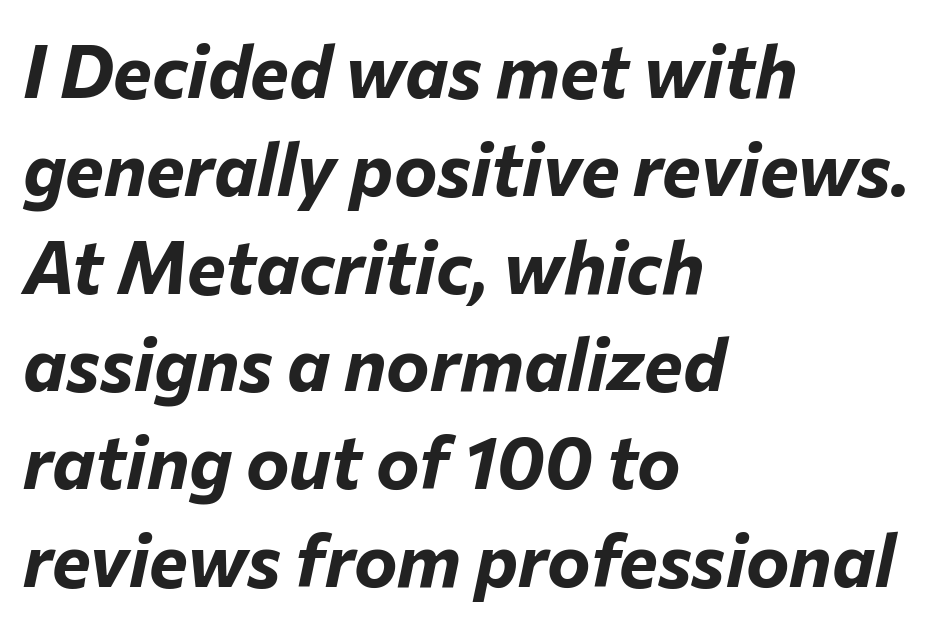
The image shows 73 px bold type, italic (leaning right); set left-aligned, normal line spacing (1.34x), normal letter spacing, not underlined; low stroke contrast and a medium x-height.
